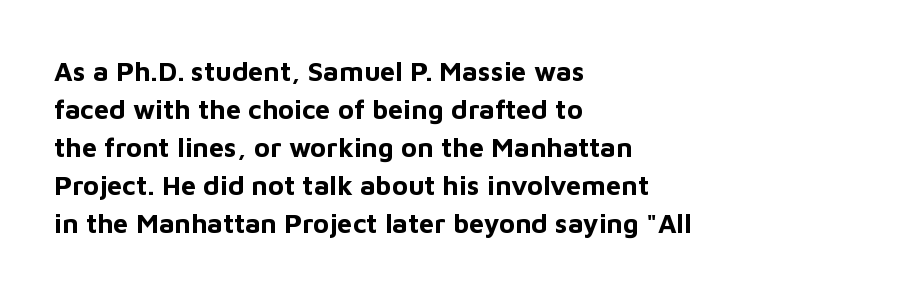
Q: Is the text bold? A: Yes.
Q: Is the text italic (slanted)? A: No, it is upright.
Q: Is the text underlined? A: No.
Q: How is the paragraph aligned? A: Left-aligned.
Q: Is the spacing between letters normal or unusually wide? A: Normal.
Q: Is the spacing between lines tight, normal or loose? A: Normal.
